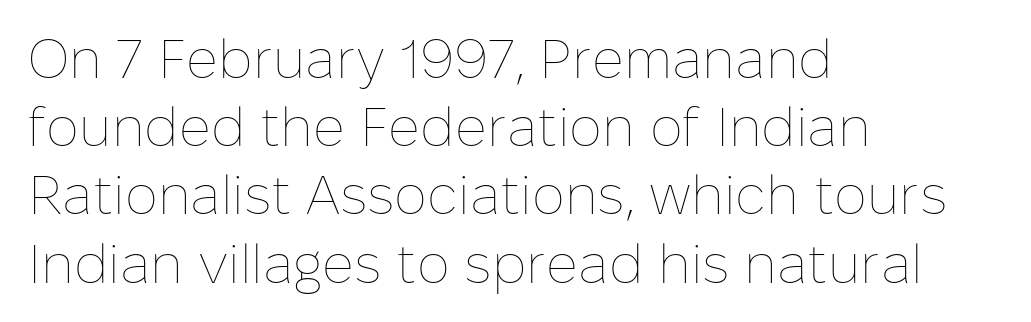
Q: Is the text bold? A: No.
Q: Is the text italic (slanted)? A: No, it is upright.
Q: Is the text underlined? A: No.
Q: How is the paragraph aligned? A: Left-aligned.
Q: Is the spacing between letters normal or unusually wide? A: Normal.
Q: Width (condensed, normal, or wide)? A: Normal.
Q: Stroke contrast? A: Low.
Q: x-height? A: Medium.
Q: Monospaced? A: No.
